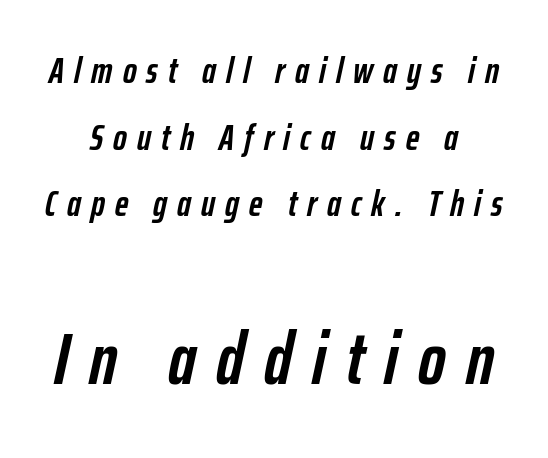
{"italic": "yes", "lean": "right", "slant_degrees": 12, "bold": "yes", "weight": "semibold", "width": "condensed", "stroke_contrast": "low", "x_height": "medium", "monospaced": "no", "underline": "no", "line_spacing_ratio": 1.8, "letter_spacing": "wide", "letter_spacing_em": 0.27, "larger_block": "second", "size_ratio": 2.0, "glyph_px": 74}
